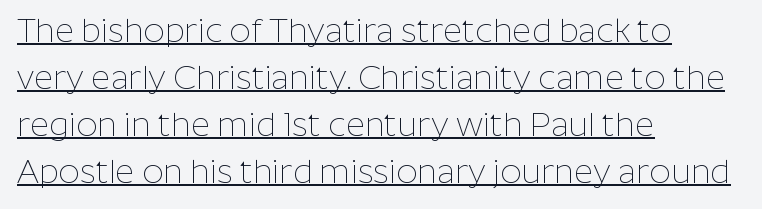
The image shows 33 px thin sans-serif type, upright; set left-aligned, normal line spacing (1.42x), normal letter spacing, underlined; low stroke contrast and a medium x-height.
